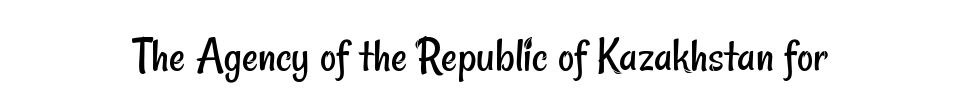
{"serif": "no", "bold": "no", "weight": "regular", "width": "condensed", "stroke_contrast": "low", "x_height": "small", "monospaced": "no", "underline": "no", "letter_spacing": "normal", "letter_spacing_em": 0.0, "glyph_px": 50}
